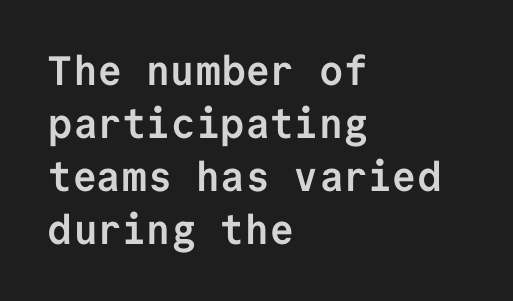
{"serif": "no", "italic": "no", "bold": "yes", "weight": "semibold", "width": "normal", "stroke_contrast": "low", "x_height": "medium", "monospaced": "yes", "underline": "no", "align": "left", "line_spacing": "normal", "line_spacing_ratio": 1.29, "letter_spacing": "normal", "letter_spacing_em": 0.0, "glyph_px": 41}
